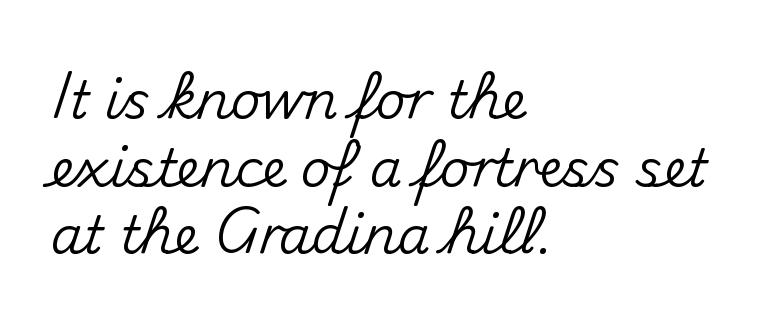
Spacing verdict: proportional, widths tailored to each character. In CSS terms this would be text-align: left. Successive baselines arrive at the customary interval. The typeface chosen for these lines omits serifs.
